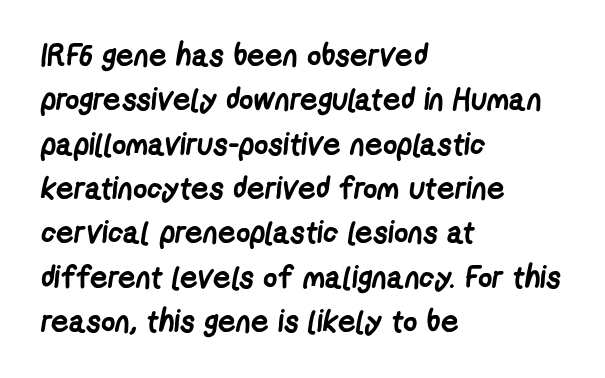
Short and long lines alike share a common starting point at left. The gaps between neighbouring characters are ordinary and unremarkable. Classification — sans serif. The passage shown is not underscored anywhere. Strong, thick strokes mark this as bold type. Note the varied advance widths — an 'i' is clearly narrower than an 'm'.
